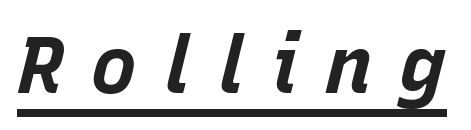
Q: Is the text bold? A: Yes.
Q: Is the text italic (slanted)? A: Yes, it leans right by about 15 degrees.
Q: Is the text underlined? A: Yes.
Q: Is the spacing between letters normal or unusually wide? A: Unusually wide.
Q: Width (condensed, normal, or wide)? A: Normal.
Q: Stroke contrast? A: Low.
Q: x-height? A: Large.
Q: Monospaced? A: No.
